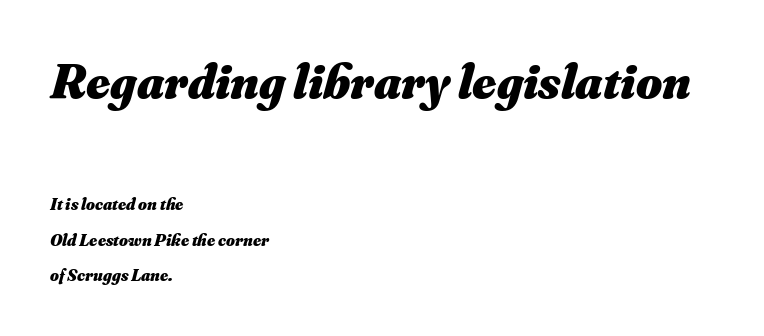
Q: Is the text bold? A: Yes.
Q: Is the text italic (slanted)? A: Yes, it leans right by about 16 degrees.
Q: Is the text underlined? A: No.
Q: How is the paragraph aligned? A: Left-aligned.
Q: Is the spacing between letters normal or unusually wide? A: Normal.
Q: Is the spacing between lines tight, normal or loose? A: Loose.
Q: Which block of text is set in a larger size, the first (top) or the second (bottom)? A: The first (top) one.
Q: Width (condensed, normal, or wide)? A: Normal.
Q: Stroke contrast? A: Medium.
Q: x-height? A: Small.
Q: Monospaced? A: No.
